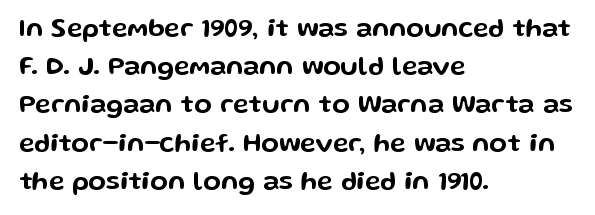
Q: Is the text italic (slanted)? A: No, it is upright.
Q: Is the text underlined? A: No.
Q: How is the paragraph aligned? A: Left-aligned.
Q: Is the spacing between letters normal or unusually wide? A: Normal.
Q: Is the spacing between lines tight, normal or loose? A: Normal.
